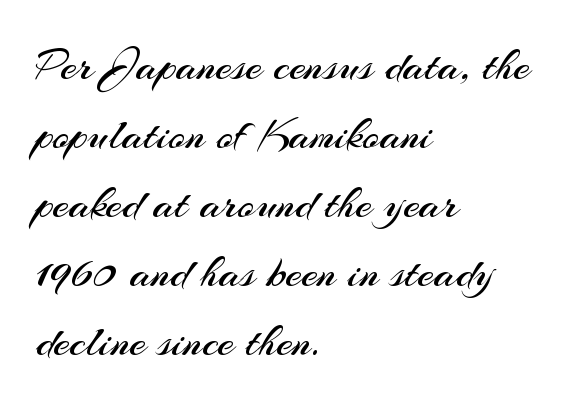
Vertical stems look standard width or narrower in stroke. Classification — sans serif. A normal amount of white space separates one row of letters from the next.
